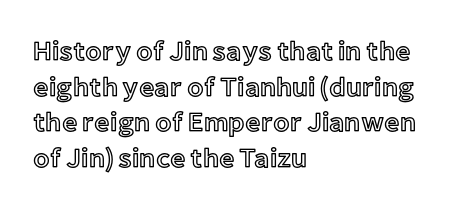
{"italic": "no", "underline": "no", "align": "left", "line_spacing": "normal", "line_spacing_ratio": 1.32, "letter_spacing": "normal", "letter_spacing_em": 0.0, "glyph_px": 27}
